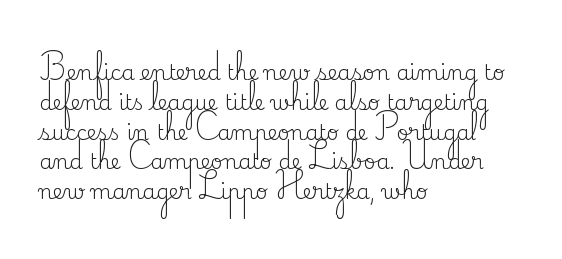
{"italic": "no", "bold": "no", "underline": "no", "align": "left", "line_spacing": "normal", "line_spacing_ratio": 1.42, "letter_spacing": "normal", "letter_spacing_em": 0.0, "glyph_px": 21}
